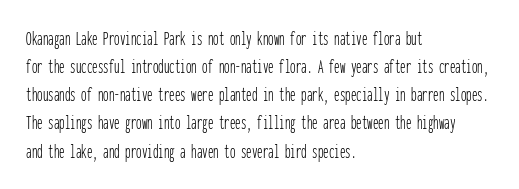
Normally led — the rows are evenly, conventionally spaced. Underlining? Definitely not there. The axis of the letterforms is exactly vertical. The passage is arranged the way most books set body copy — flush left. Default kerning and tracking; the words read as compact shapes.
